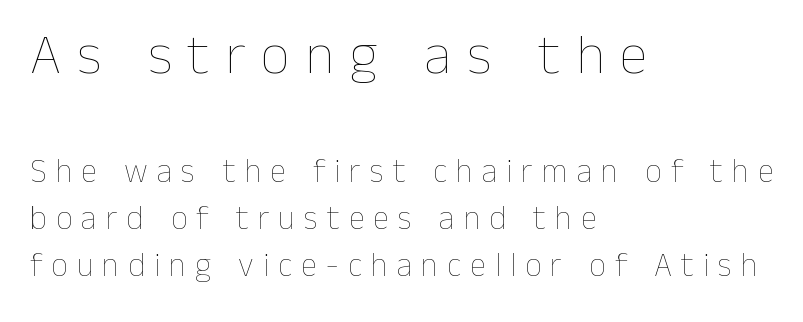
Students, note that the glyphs here are deliberately spaced far apart. Descenders hang freely into open space. It's the straight-up-and-down kind of type. Character widths vary here, with narrow letters taking less room than wide ones. Think standard paragraph weight, or any step lighter than that. The designer left line spacing at the default.
